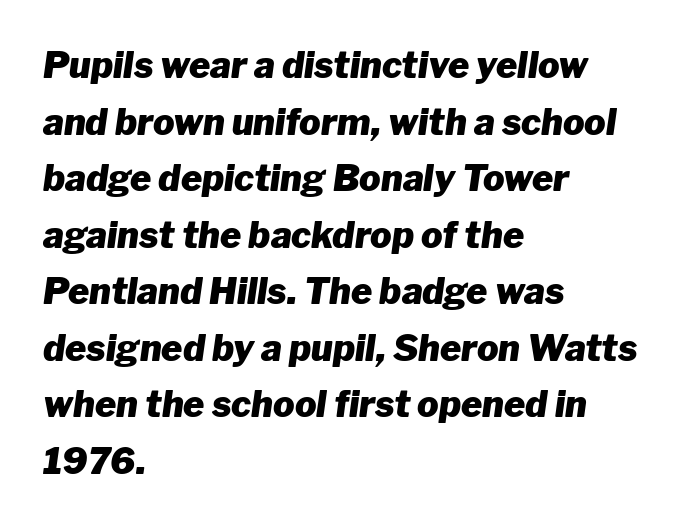
{"italic": "yes", "lean": "right", "slant_degrees": 8, "bold": "yes", "weight": "heavy", "width": "normal", "stroke_contrast": "low", "x_height": "medium", "monospaced": "no", "underline": "no", "align": "left", "line_spacing": "normal", "line_spacing_ratio": 1.57, "letter_spacing": "normal", "letter_spacing_em": 0.0, "glyph_px": 36}
